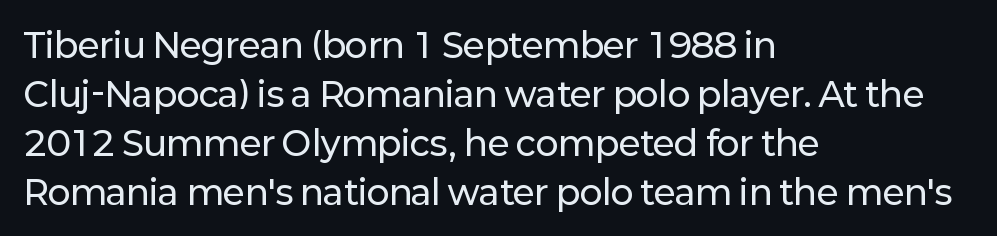
The image shows 34 px sans-serif type, upright; set left-aligned, normal line spacing (1.44x), normal letter spacing, not underlined; low stroke contrast and a medium x-height.
